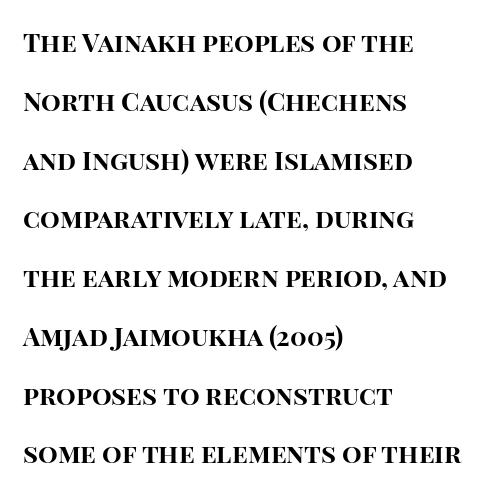
{"italic": "no", "bold": "yes", "underline": "no", "align": "left", "line_spacing": "loose", "line_spacing_ratio": 2.26, "letter_spacing": "normal", "letter_spacing_em": 0.0, "glyph_px": 26}
